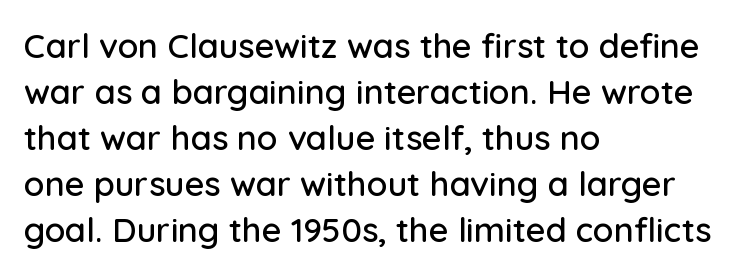
{"serif": "no", "italic": "no", "width": "normal", "stroke_contrast": "low", "x_height": "medium", "monospaced": "no", "underline": "no", "align": "left", "line_spacing": "normal", "line_spacing_ratio": 1.35, "letter_spacing": "normal", "letter_spacing_em": 0.0, "glyph_px": 34}
